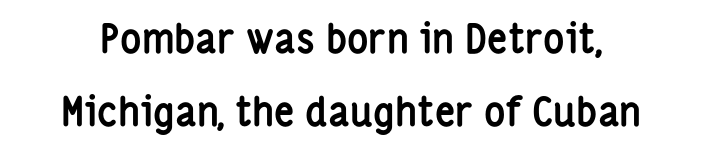
Q: Is the text bold? A: Yes.
Q: Is the text italic (slanted)? A: No, it is upright.
Q: Is the typeface a serif or a sans-serif typeface? A: Sans-serif.
Q: Is the text underlined? A: No.
Q: Is the spacing between letters normal or unusually wide? A: Normal.
Q: Width (condensed, normal, or wide)? A: Condensed.
Q: Stroke contrast? A: Low.
Q: x-height? A: Medium.
Q: Monospaced? A: No.
